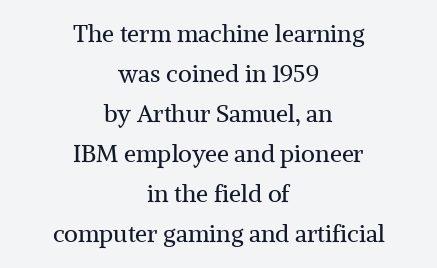
The image shows 24 px text type, upright; set centered, normal line spacing (1.67x), normal letter spacing, not underlined.
